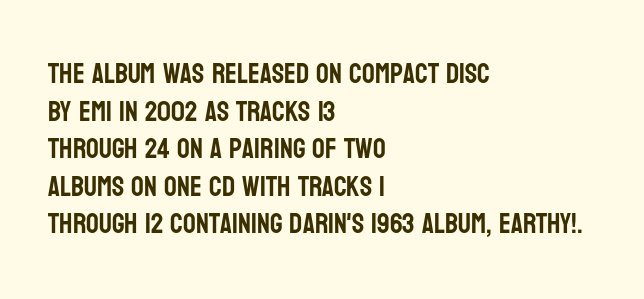
The image shows 28 px condensed sans-serif type, upright; set left-aligned, normal line spacing (1.34x), normal letter spacing, not underlined; low stroke contrast and a large x-height.
